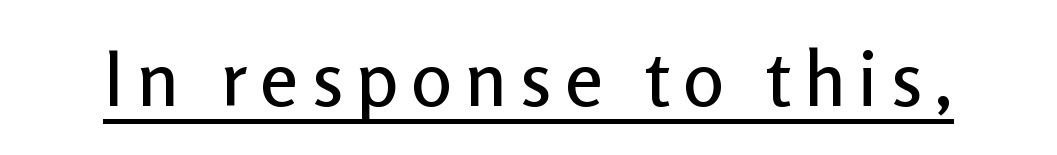
Q: Is the text italic (slanted)? A: No, it is upright.
Q: Is the typeface a serif or a sans-serif typeface? A: Sans-serif.
Q: Is the text underlined? A: Yes.
Q: Width (condensed, normal, or wide)? A: Normal.
Q: Stroke contrast? A: Low.
Q: x-height? A: Medium.
Q: Monospaced? A: No.
